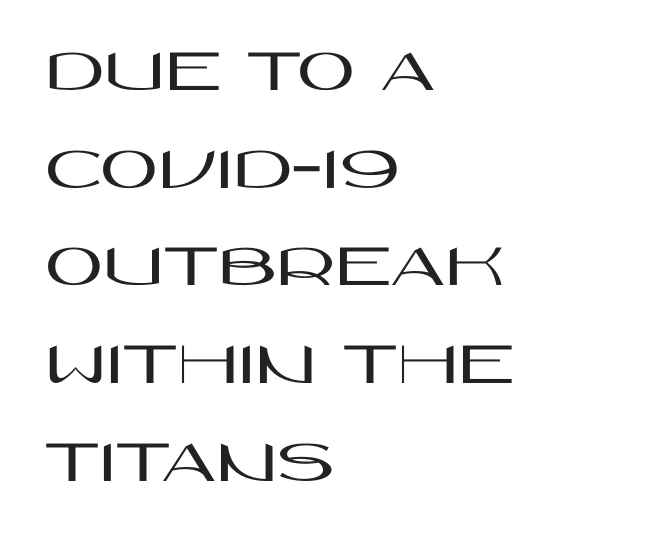
The image shows 63 px wide sans-serif type, upright; set left-aligned, normal line spacing (1.55x), normal letter spacing, not underlined; high stroke contrast and a large x-height.
